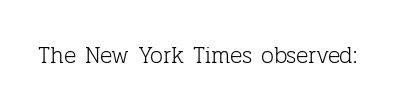
The type is set solid horizontally, with unmodified tracking. Words float on clear page, feet unadorned. A quiet, ordinary-to-light weight characterises the typeface. The type sits square on the baseline with zero lean.
